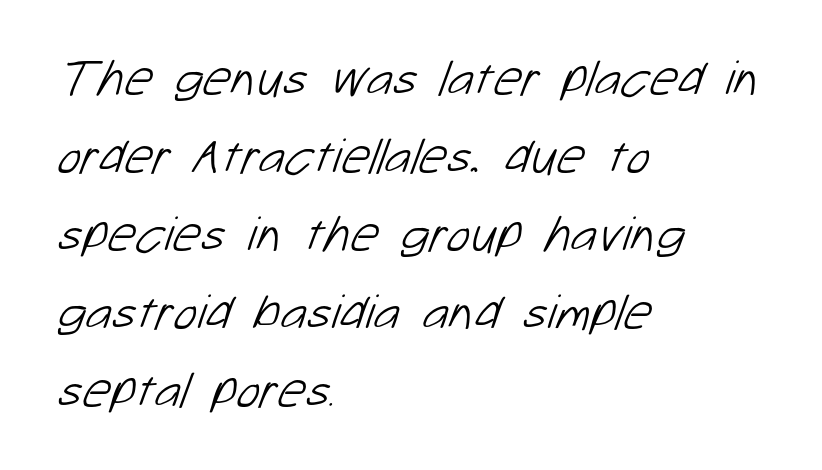
Q: Is the text bold? A: No.
Q: Is the typeface a serif or a sans-serif typeface? A: Sans-serif.
Q: Is the text underlined? A: No.
Q: How is the paragraph aligned? A: Left-aligned.
Q: Is the spacing between letters normal or unusually wide? A: Normal.
Q: Is the spacing between lines tight, normal or loose? A: Normal.
Q: Width (condensed, normal, or wide)? A: Normal.
Q: Stroke contrast? A: Low.
Q: x-height? A: Medium.
Q: Monospaced? A: No.
